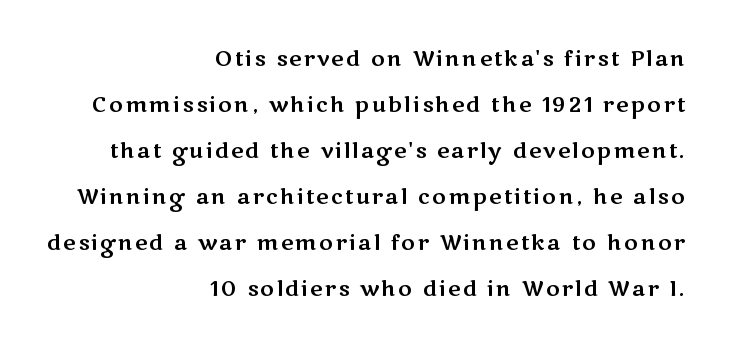
The image shows 21 px text type, upright; set right-aligned, loose line spacing (2.19x), not underlined.
